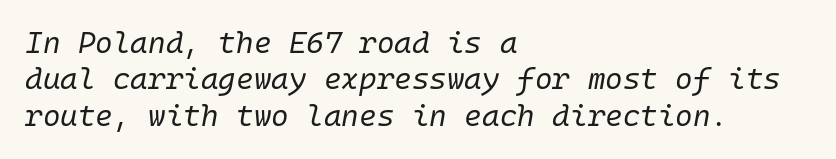
The image shows 30 px regular-weight type, italic (leaning right); set left-aligned, line spacing 1.21x, normal letter spacing, not underlined; low stroke contrast and a medium x-height.
